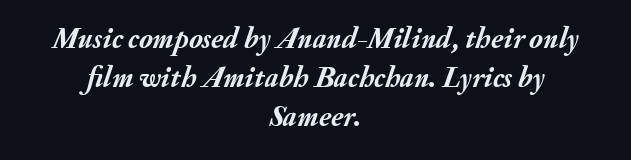
{"italic": "yes", "lean": "right", "slant_degrees": 20, "bold": "yes", "weight": "semibold", "width": "normal", "stroke_contrast": "medium", "x_height": "small", "monospaced": "no", "underline": "no", "align": "center", "line_spacing": "normal", "line_spacing_ratio": 1.34, "letter_spacing": "normal", "letter_spacing_em": 0.0, "glyph_px": 29}
